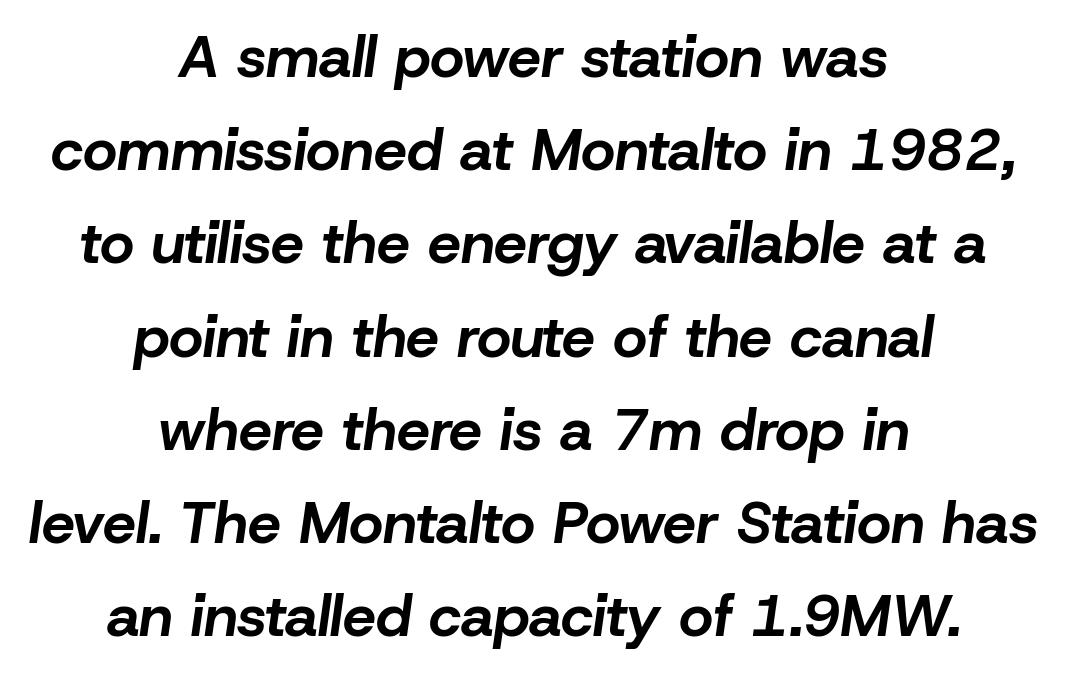
Q: Is the text bold? A: Yes.
Q: Is the text italic (slanted)? A: Yes, it leans right by about 8 degrees.
Q: Is the text underlined? A: No.
Q: How is the paragraph aligned? A: Centered.
Q: Is the spacing between letters normal or unusually wide? A: Normal.
Q: Is the spacing between lines tight, normal or loose? A: Normal.
Q: Width (condensed, normal, or wide)? A: Normal.
Q: Stroke contrast? A: Low.
Q: x-height? A: Medium.
Q: Monospaced? A: No.
